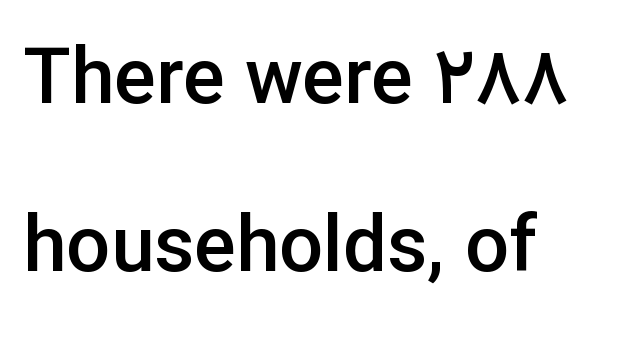
The image shows 78 px semibold sans-serif type, upright; set left-aligned, loose line spacing (2.16x), normal letter spacing, not underlined; low stroke contrast and a medium x-height.
